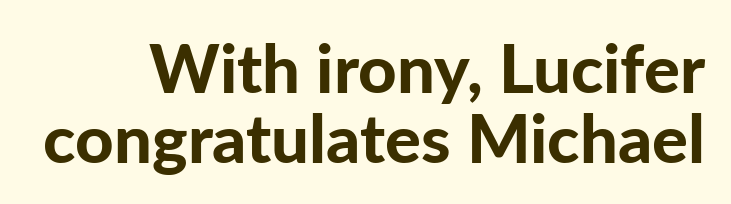
The type family on display is of the sans-serif kind. Honestly, the letter spacing is just normal — you wouldn't notice it. This is the regular roman posture of the typeface. This rendering features lettering with no underline.
